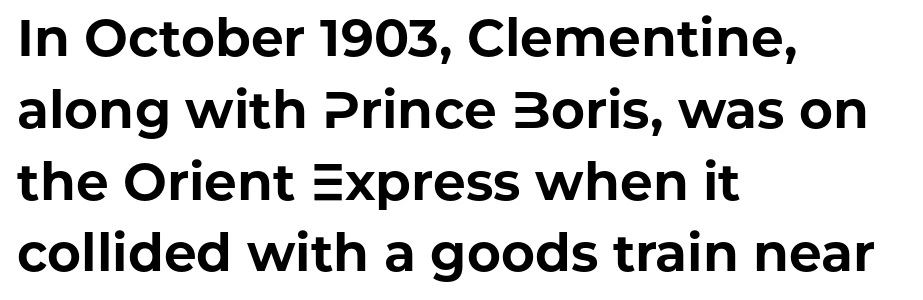
Weight check: bold — yes, fully. Check the space under the baseline: it is left empty. A typesetter would call this leading conventional body-copy spacing. Teacher's note: observe the even left margin — that is flush-left alignment. How are the letters spaced? Ordinarily, with no added tracking.
